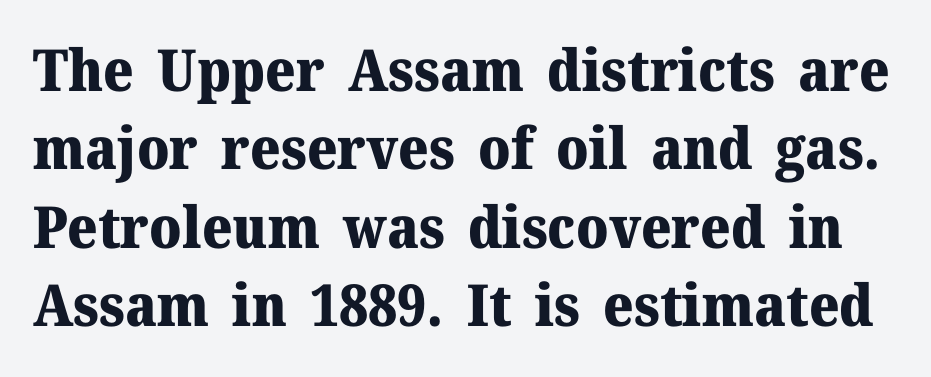
{"serif": "yes", "italic": "no", "bold": "yes", "weight": "heavy", "width": "normal", "stroke_contrast": "medium", "x_height": "medium", "monospaced": "no", "underline": "no", "line_spacing": "normal", "line_spacing_ratio": 1.35, "letter_spacing": "normal", "letter_spacing_em": 0.0, "glyph_px": 58}
